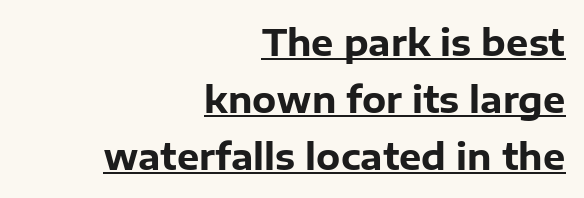
{"serif": "no", "italic": "no", "bold": "yes", "weight": "heavy", "width": "normal", "stroke_contrast": "low", "x_height": "medium", "monospaced": "no", "underline": "yes", "align": "right", "line_spacing": "normal", "line_spacing_ratio": 1.63, "letter_spacing": "normal", "letter_spacing_em": 0.0, "glyph_px": 35}
